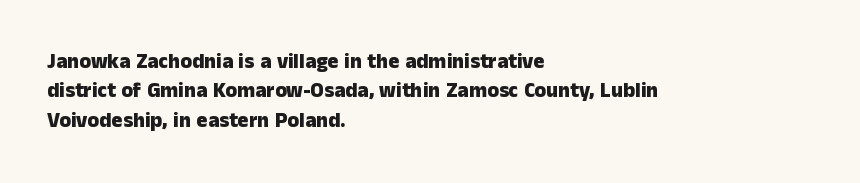
{"italic": "no", "bold": "yes", "underline": "no", "align": "left", "line_spacing": "normal", "line_spacing_ratio": 1.4, "letter_spacing": "normal", "letter_spacing_em": 0.0, "glyph_px": 21}
